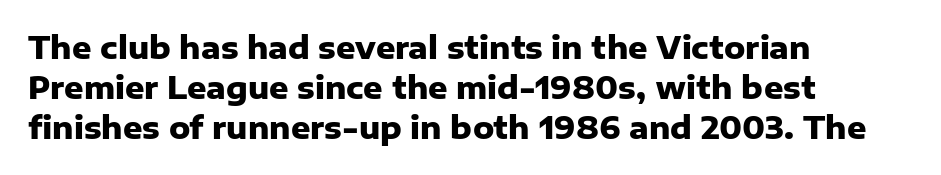
{"serif": "no", "italic": "no", "bold": "yes", "weight": "heavy", "width": "normal", "stroke_contrast": "low", "x_height": "medium", "monospaced": "no", "underline": "no", "align": "left", "line_spacing": "normal", "line_spacing_ratio": 1.34, "letter_spacing": "normal", "letter_spacing_em": 0.0, "glyph_px": 30}
